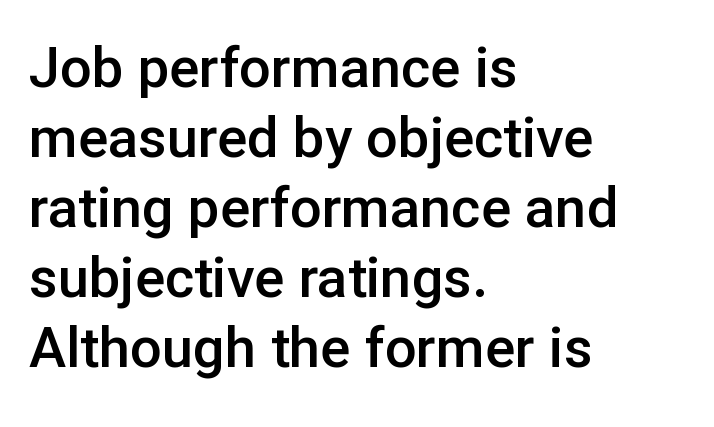
Q: Is the text bold? A: Semi-bold.
Q: Is the text italic (slanted)? A: No, it is upright.
Q: Is the typeface a serif or a sans-serif typeface? A: Sans-serif.
Q: Is the text underlined? A: No.
Q: How is the paragraph aligned? A: Left-aligned.
Q: Is the spacing between letters normal or unusually wide? A: Normal.
Q: Is the spacing between lines tight, normal or loose? A: Normal.
Q: Width (condensed, normal, or wide)? A: Normal.
Q: Stroke contrast? A: Low.
Q: x-height? A: Medium.
Q: Monospaced? A: No.
